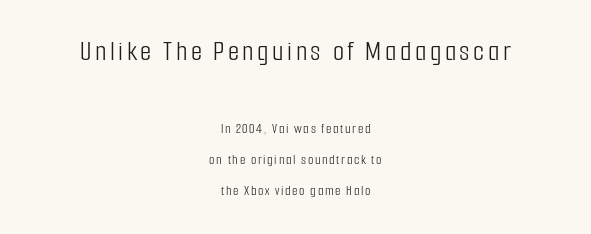
{"serif": "no", "italic": "no", "bold": "no", "weight": "light", "width": "condensed", "stroke_contrast": "low", "x_height": "medium", "monospaced": "no", "underline": "no", "align": "center", "line_spacing": "loose", "line_spacing_ratio": 2.21, "larger_block": "first", "size_ratio": 2.07, "glyph_px": 29}
